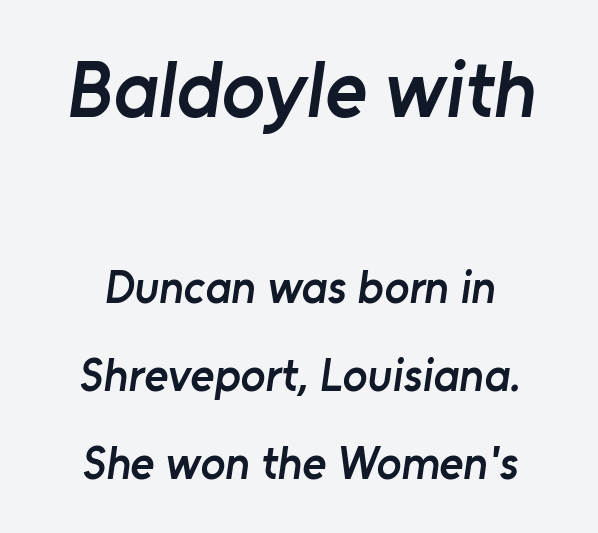
Tracking value appears to be zero — textbook default spacing. Caption: multi-line text, centered on the measure. This sample uses a sans-serif face. On the weight axis this lands at semibold, roughly 600. Successive baselines arrive slowly, with a big drop between each. Size contrast runs from large at the top to small at the bottom.
